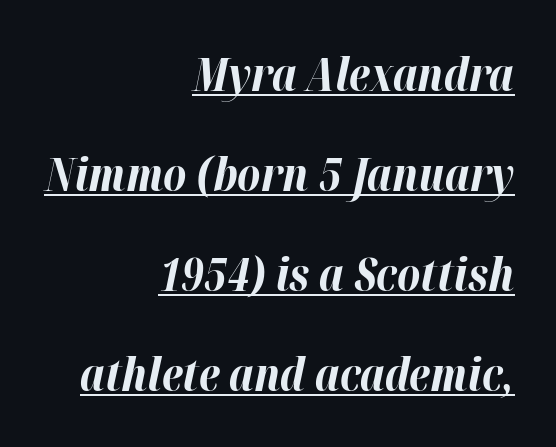
The image shows 45 px bold type, italic (leaning right); set right-aligned, loose line spacing (2.22x), normal letter spacing, underlined; high stroke contrast and a medium x-height.
